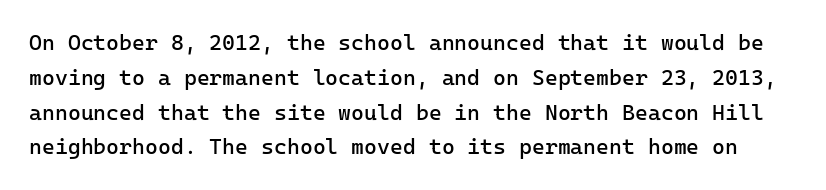
Q: Is the text bold? A: No.
Q: Is the text italic (slanted)? A: No, it is upright.
Q: Is the text underlined? A: No.
Q: Is the spacing between letters normal or unusually wide? A: Normal.
Q: Is the spacing between lines tight, normal or loose? A: Normal.
